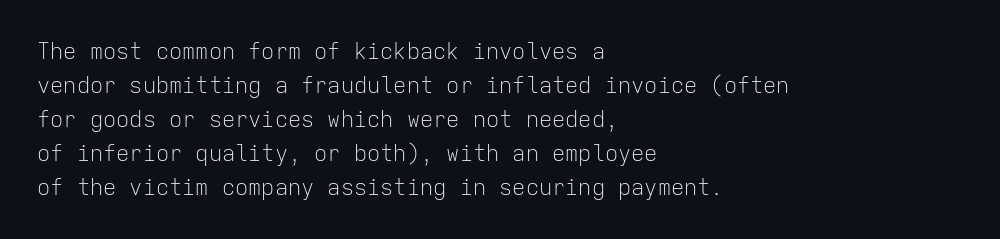
{"italic": "no", "bold": "no", "underline": "no", "align": "left", "line_spacing": "normal", "line_spacing_ratio": 1.54, "letter_spacing": "normal", "letter_spacing_em": 0.0, "glyph_px": 22}
